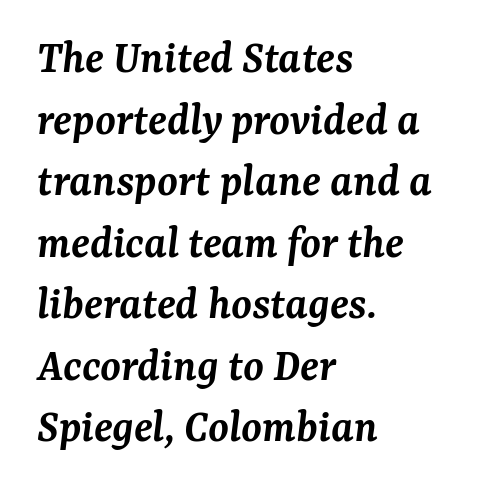
{"serif": "yes", "italic": "yes", "lean": "right", "slant_degrees": 7, "bold": "semi", "weight": "semibold", "width": "normal", "stroke_contrast": "medium", "x_height": "medium", "monospaced": "no", "underline": "no", "align": "left", "line_spacing": "normal", "line_spacing_ratio": 1.31, "letter_spacing": "normal", "letter_spacing_em": 0.0, "glyph_px": 47}
